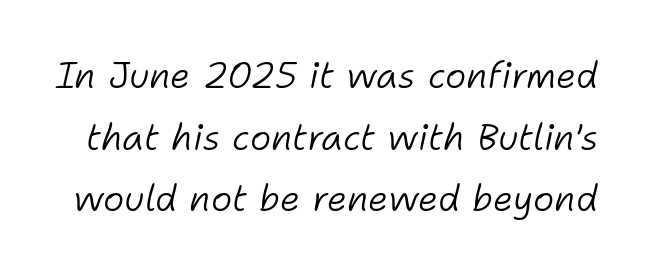
{"italic": "yes", "lean": "right", "slant_degrees": 11, "bold": "no", "weight": "light", "width": "normal", "stroke_contrast": "low", "x_height": "medium", "monospaced": "no", "underline": "no", "line_spacing_ratio": 1.71, "letter_spacing": "normal", "letter_spacing_em": 0.0, "glyph_px": 36}
